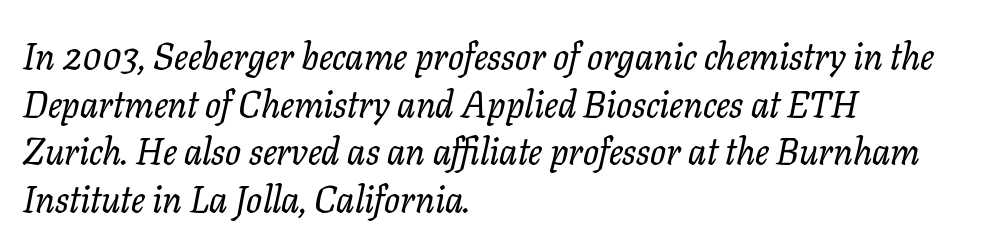
{"serif": "yes", "italic": "yes", "lean": "right", "slant_degrees": 11, "width": "normal", "stroke_contrast": "low", "x_height": "medium", "monospaced": "no", "underline": "no", "align": "left", "line_spacing": "normal", "line_spacing_ratio": 1.29, "letter_spacing": "normal", "letter_spacing_em": 0.0, "glyph_px": 37}
